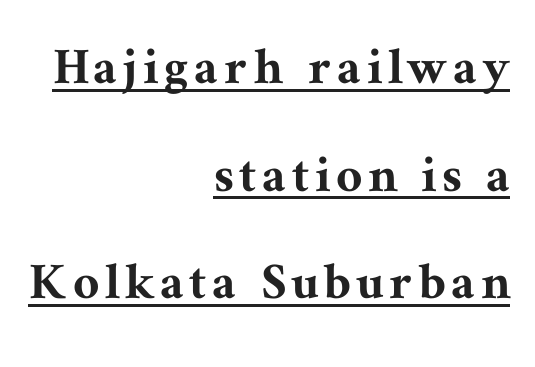
Q: Is the text italic (slanted)? A: No, it is upright.
Q: Is the typeface a serif or a sans-serif typeface? A: Serif.
Q: Is the text underlined? A: Yes.
Q: How is the paragraph aligned? A: Right-aligned.
Q: Width (condensed, normal, or wide)? A: Normal.
Q: Stroke contrast? A: Medium.
Q: x-height? A: Medium.
Q: Monospaced? A: No.
